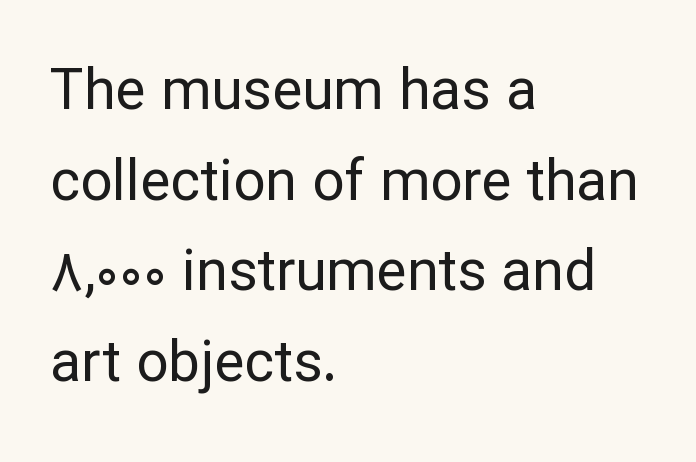
The image shows 57 px regular-weight sans-serif type, upright; set left-aligned, normal line spacing (1.59x), normal letter spacing, not underlined; low stroke contrast and a medium x-height.
